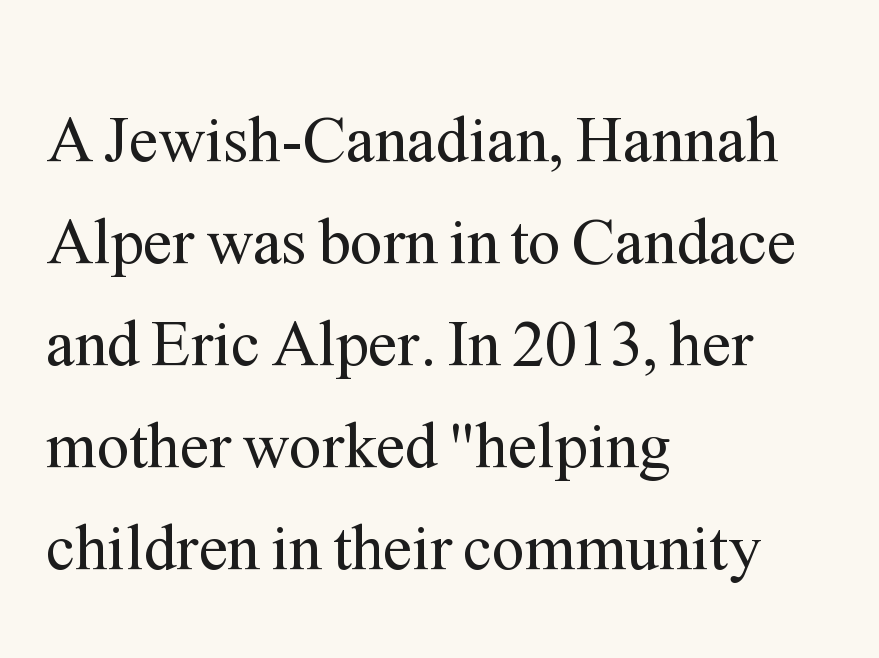
The image shows 65 px regular-weight serif type, upright; set left-aligned, normal line spacing (1.57x), normal letter spacing, not underlined; medium stroke contrast and a medium x-height.
